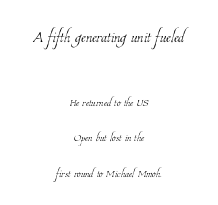
Q: Is the text bold? A: No.
Q: Is the text underlined? A: No.
Q: How is the paragraph aligned? A: Centered.
Q: Is the spacing between letters normal or unusually wide? A: Normal.
Q: Is the spacing between lines tight, normal or loose? A: Loose.
Q: Which block of text is set in a larger size, the first (top) or the second (bottom)? A: The first (top) one.
